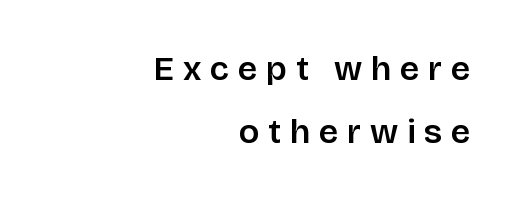
Q: Is the text italic (slanted)? A: No, it is upright.
Q: Is the typeface a serif or a sans-serif typeface? A: Sans-serif.
Q: Is the text underlined? A: No.
Q: How is the paragraph aligned? A: Right-aligned.
Q: Is the spacing between letters normal or unusually wide? A: Unusually wide.
Q: Width (condensed, normal, or wide)? A: Normal.
Q: Stroke contrast? A: Low.
Q: x-height? A: Large.
Q: Monospaced? A: No.
